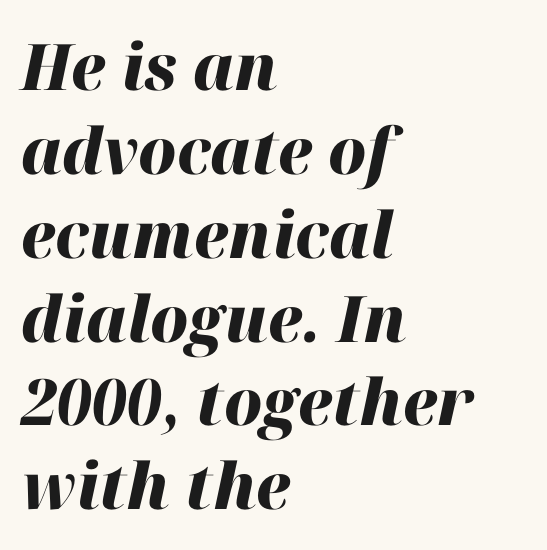
{"italic": "yes", "lean": "right", "slant_degrees": 12, "bold": "yes", "weight": "heavy", "width": "normal", "stroke_contrast": "high", "x_height": "medium", "monospaced": "no", "underline": "no", "align": "left", "line_spacing": "normal", "line_spacing_ratio": 1.31, "letter_spacing": "normal", "letter_spacing_em": 0.0, "glyph_px": 64}
